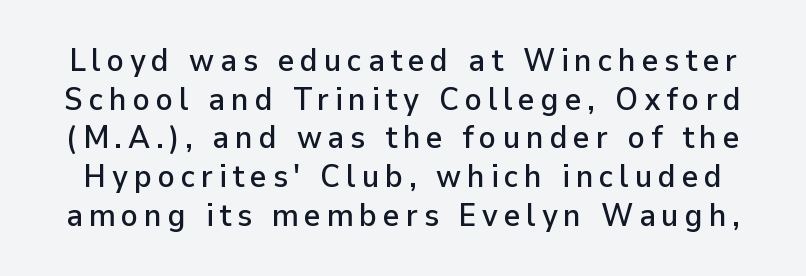
{"serif": "no", "italic": "no", "width": "normal", "stroke_contrast": "low", "x_height": "medium", "monospaced": "no", "underline": "no", "line_spacing_ratio": 1.21, "glyph_px": 32}
